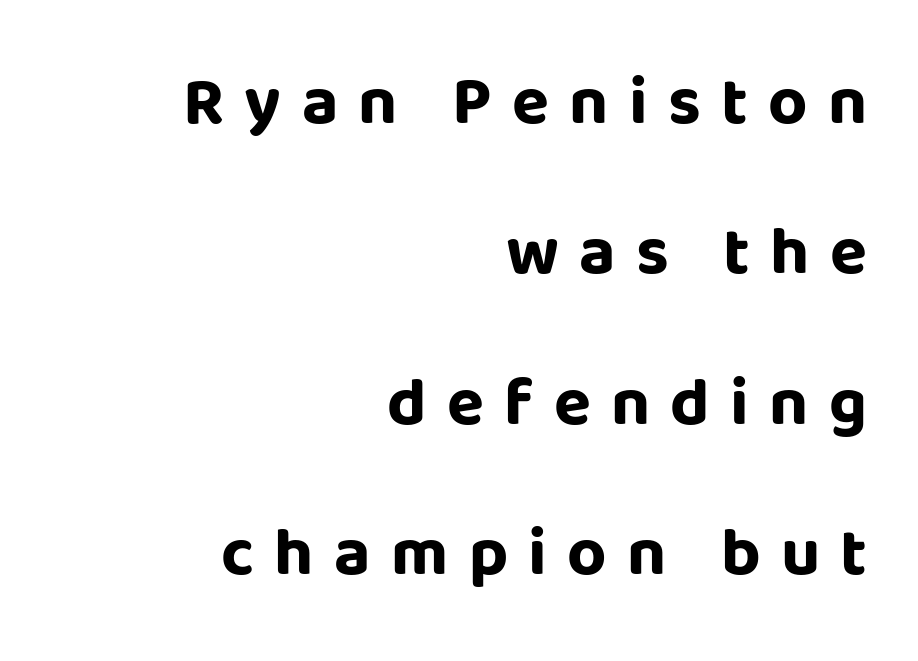
{"serif": "no", "italic": "no", "bold": "yes", "weight": "bold", "width": "normal", "stroke_contrast": "low", "x_height": "large", "monospaced": "no", "underline": "no", "align": "right", "line_spacing": "loose", "line_spacing_ratio": 2.21, "letter_spacing": "wide", "letter_spacing_em": 0.3, "glyph_px": 68}
